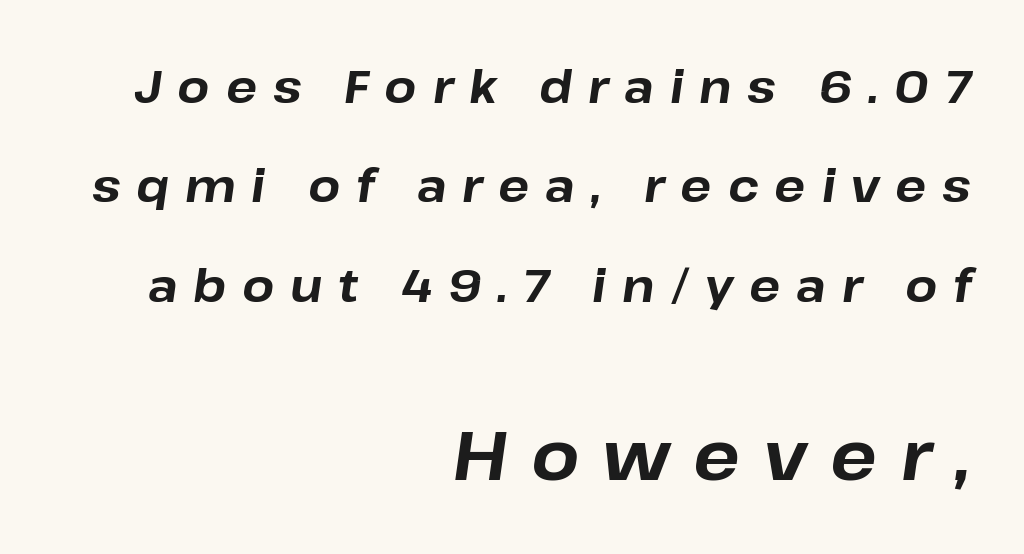
Display-style spreading of the glyphs; the letterfit is very open. The rendering uses natural spacing where letterforms have individual widths. The space beneath each line is pristine and unruled. Note: smaller setting up top, larger setting below. Leftover space on each line is placed entirely before the opening word.
